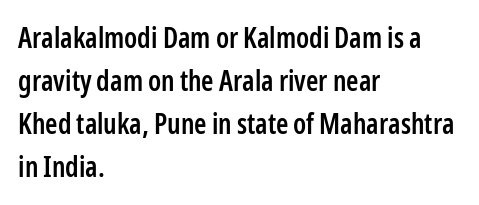
A typesetter would call this proportional, since set widths differ per character. Check the space under the baseline: it is left empty. These lines are set flush left with a ragged right edge. Leading matches the norm, producing a regular column. Does the type have serifs? No, each stem ends abruptly.
